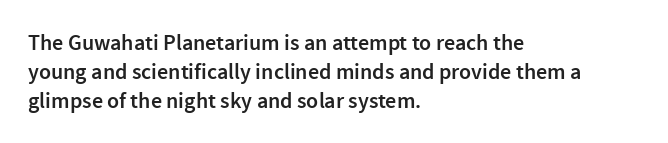
{"italic": "no", "bold": "semi", "underline": "no", "align": "left", "line_spacing": "normal", "line_spacing_ratio": 1.32, "letter_spacing": "normal", "letter_spacing_em": 0.0, "glyph_px": 22}
